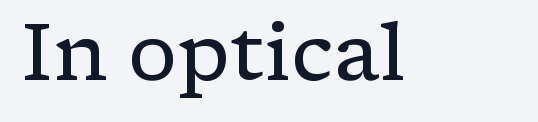
Serif or sans? Serif — the stroke terminals have little feet. Weight: not bold — regular or lighter. Is this a fixed-width face? No — the glyphs have proportional, varying widths. Posture: straight, roman, zero tilt. Each word holds together tightly as a unit, with standard inter-letter gaps. The space beneath each line is pristine and unruled.
